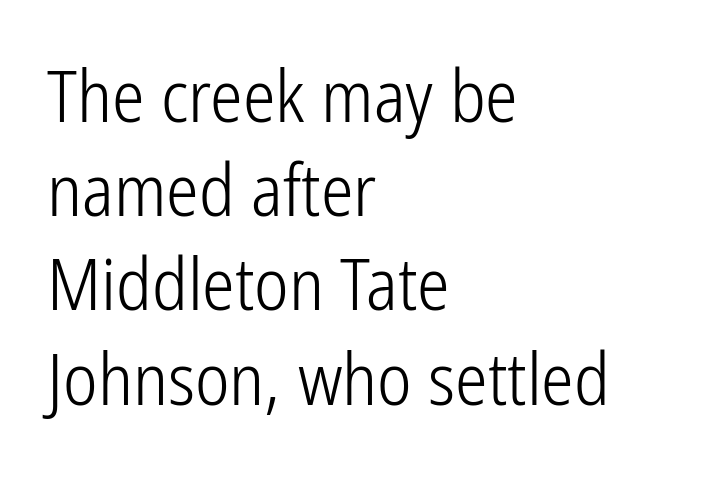
Q: Is the text bold? A: No.
Q: Is the text italic (slanted)? A: No, it is upright.
Q: Is the typeface a serif or a sans-serif typeface? A: Sans-serif.
Q: Is the text underlined? A: No.
Q: How is the paragraph aligned? A: Left-aligned.
Q: Is the spacing between letters normal or unusually wide? A: Normal.
Q: Is the spacing between lines tight, normal or loose? A: Normal.
Q: Width (condensed, normal, or wide)? A: Condensed.
Q: Stroke contrast? A: Low.
Q: x-height? A: Medium.
Q: Monospaced? A: No.
